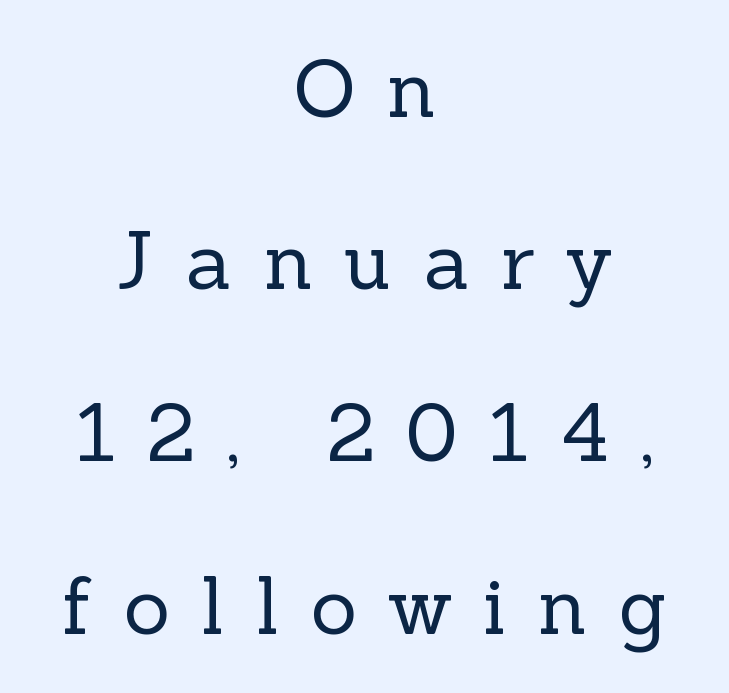
{"serif": "yes", "italic": "no", "bold": "no", "weight": "regular", "width": "normal", "x_height": "medium", "monospaced": "no", "underline": "no", "align": "center", "line_spacing": "loose", "line_spacing_ratio": 2.18, "letter_spacing": "wide", "letter_spacing_em": 0.4, "glyph_px": 79}
